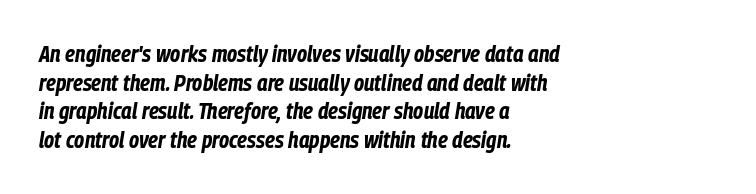
{"italic": "yes", "lean": "right", "slant_degrees": 9, "bold": "yes", "underline": "no", "align": "left", "line_spacing": "normal", "line_spacing_ratio": 1.25, "letter_spacing": "normal", "letter_spacing_em": 0.0, "glyph_px": 23}
